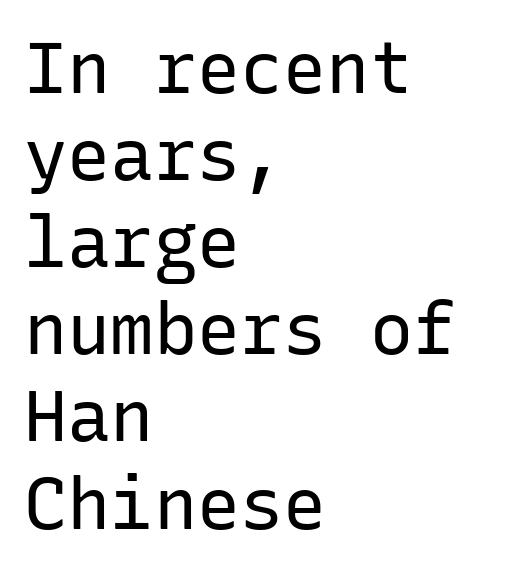
Q: Is the text bold? A: No.
Q: Is the text italic (slanted)? A: No, it is upright.
Q: Is the typeface a serif or a sans-serif typeface? A: Sans-serif.
Q: Is the text underlined? A: No.
Q: How is the paragraph aligned? A: Left-aligned.
Q: Is the spacing between letters normal or unusually wide? A: Normal.
Q: Width (condensed, normal, or wide)? A: Normal.
Q: Stroke contrast? A: Low.
Q: x-height? A: Medium.
Q: Monospaced? A: Yes.
